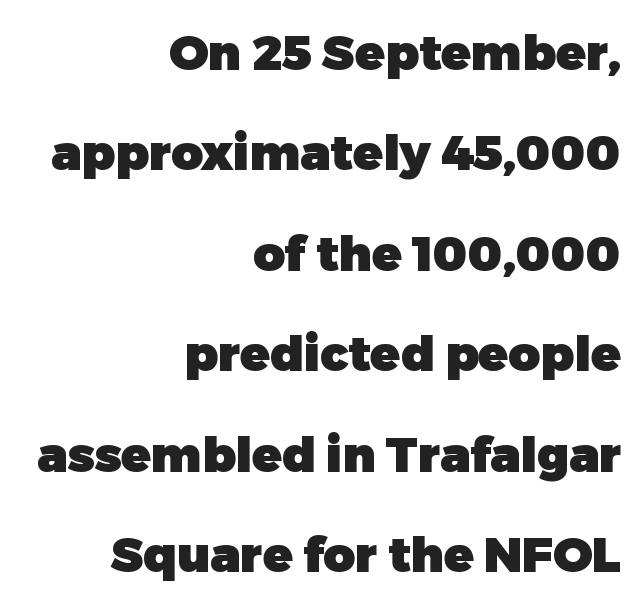
Q: Is the text bold? A: Yes.
Q: Is the text italic (slanted)? A: No, it is upright.
Q: Is the typeface a serif or a sans-serif typeface? A: Sans-serif.
Q: Is the text underlined? A: No.
Q: How is the paragraph aligned? A: Right-aligned.
Q: Is the spacing between letters normal or unusually wide? A: Normal.
Q: Is the spacing between lines tight, normal or loose? A: Loose.
Q: Width (condensed, normal, or wide)? A: Normal.
Q: Stroke contrast? A: Low.
Q: x-height? A: Medium.
Q: Monospaced? A: No.
